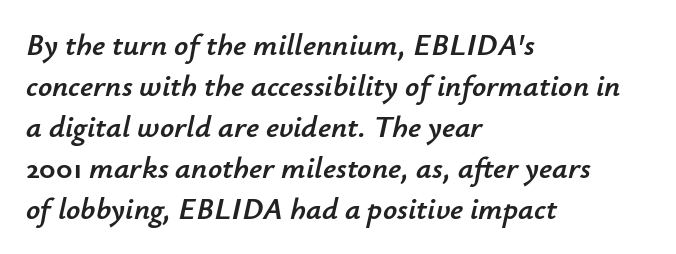
Q: Is the text italic (slanted)? A: Yes, it leans right by about 12 degrees.
Q: Is the text underlined? A: No.
Q: How is the paragraph aligned? A: Left-aligned.
Q: Is the spacing between letters normal or unusually wide? A: Normal.
Q: Is the spacing between lines tight, normal or loose? A: Normal.
Q: Width (condensed, normal, or wide)? A: Normal.
Q: Stroke contrast? A: Low.
Q: x-height? A: Small.
Q: Monospaced? A: No.
